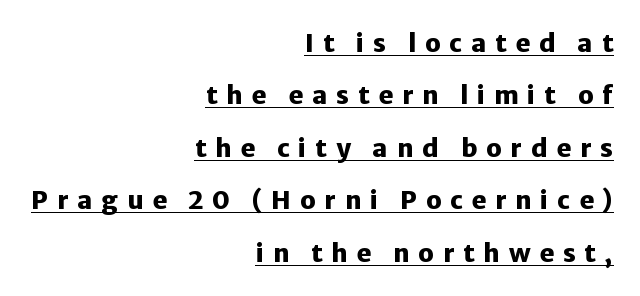
Q: Is the text bold? A: Yes.
Q: Is the text italic (slanted)? A: No, it is upright.
Q: Is the text underlined? A: Yes.
Q: How is the paragraph aligned? A: Right-aligned.
Q: Is the spacing between letters normal or unusually wide? A: Unusually wide.
Q: Is the spacing between lines tight, normal or loose? A: Loose.
